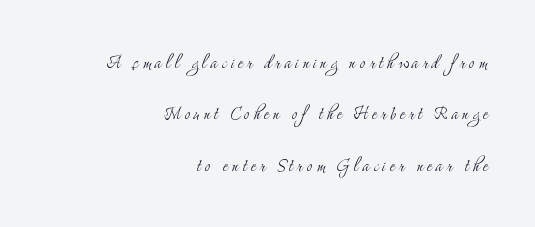
{"bold": "no", "underline": "no", "align": "right", "line_spacing": "loose", "line_spacing_ratio": 2.34, "glyph_px": 22}
